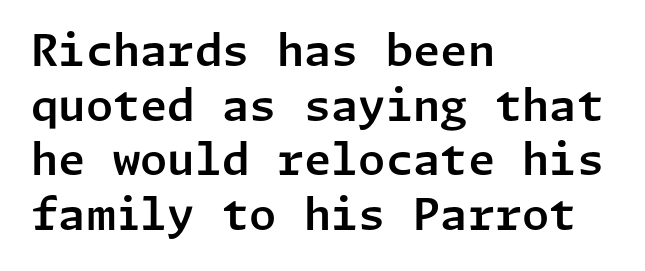
Typeset ragged right — the left edge is the straight one. The strip under each line holds only bare page. Default kerning and tracking; the words read as compact shapes. No italicization has been applied; the sample stays upright.
